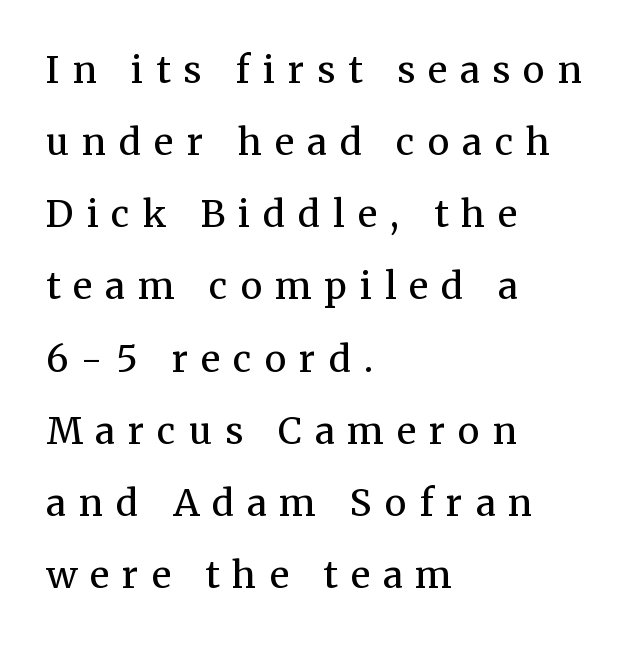
Is this a fixed-width face? No — the glyphs have proportional, varying widths. Does the copy run flush right? No — it runs flush left. The weight tops out at a normal text grade. Observe the wide spacing: letters keep a clear distance from each other. Is there any slant? The stems are plumb.
